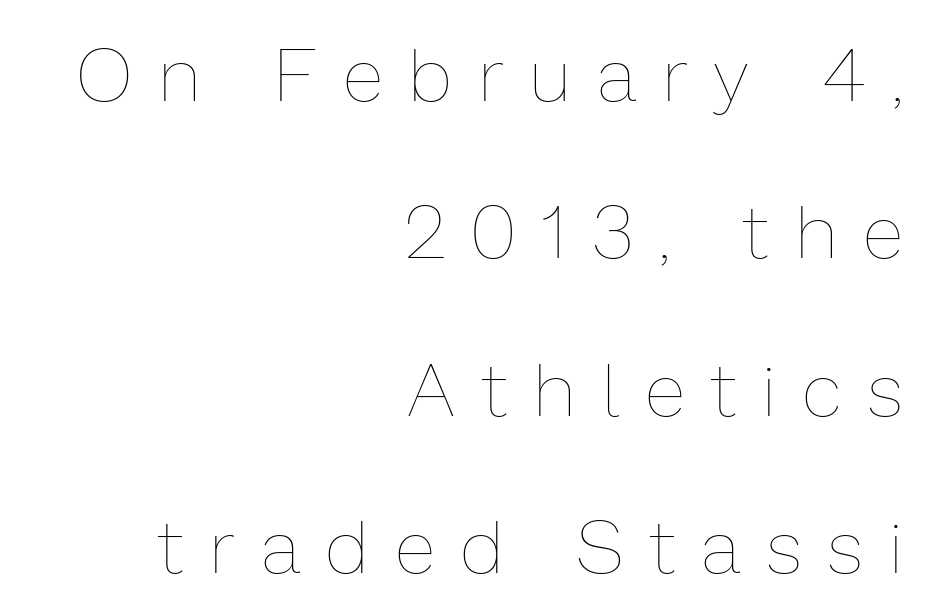
Stems and bowls with no extra thickness — not bold. Successive baselines arrive slowly, with a big drop between each. The font's upright variant was chosen for this text. Type without underlining. The horizontal fit of the characters is loose and conspicuously gappy.
